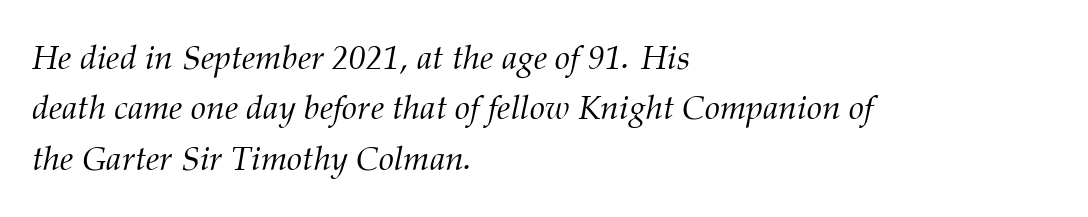
Q: Is the text bold? A: No.
Q: Is the text italic (slanted)? A: Yes, it leans right by about 12 degrees.
Q: Is the typeface a serif or a sans-serif typeface? A: Serif.
Q: Is the text underlined? A: No.
Q: How is the paragraph aligned? A: Left-aligned.
Q: Is the spacing between letters normal or unusually wide? A: Normal.
Q: Is the spacing between lines tight, normal or loose? A: Normal.
Q: Width (condensed, normal, or wide)? A: Normal.
Q: Stroke contrast? A: Medium.
Q: x-height? A: Medium.
Q: Monospaced? A: No.
